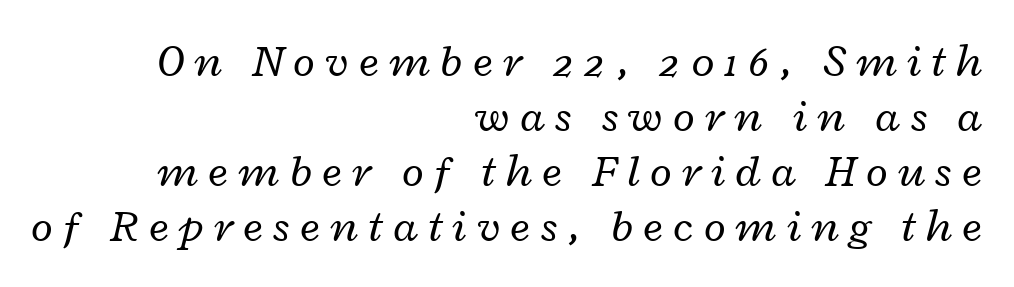
Q: Is the text bold? A: No.
Q: Is the text italic (slanted)? A: Yes, it leans right by about 12 degrees.
Q: Is the text underlined? A: No.
Q: How is the paragraph aligned? A: Right-aligned.
Q: Is the spacing between letters normal or unusually wide? A: Unusually wide.
Q: Width (condensed, normal, or wide)? A: Wide.
Q: Stroke contrast? A: Low.
Q: x-height? A: Medium.
Q: Monospaced? A: No.
